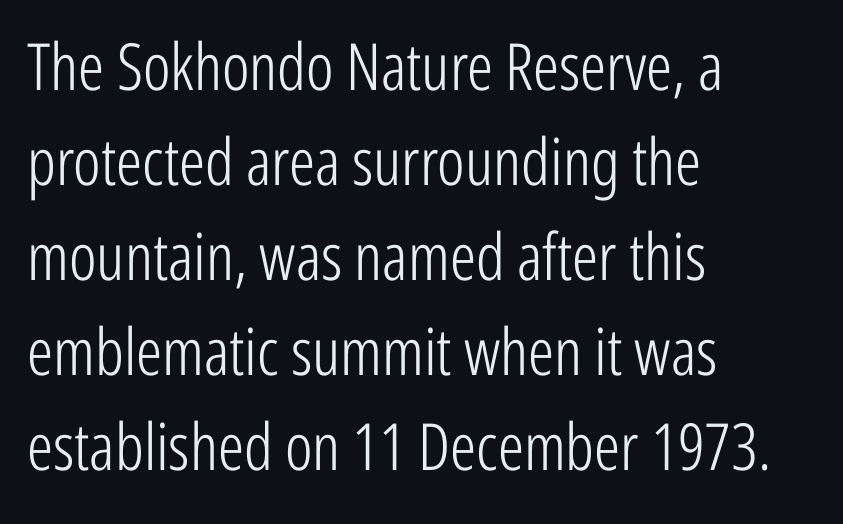
{"serif": "no", "italic": "no", "bold": "no", "weight": "light", "width": "condensed", "stroke_contrast": "low", "x_height": "medium", "monospaced": "no", "underline": "no", "align": "left", "line_spacing": "normal", "line_spacing_ratio": 1.46, "letter_spacing": "normal", "letter_spacing_em": 0.0, "glyph_px": 65}
